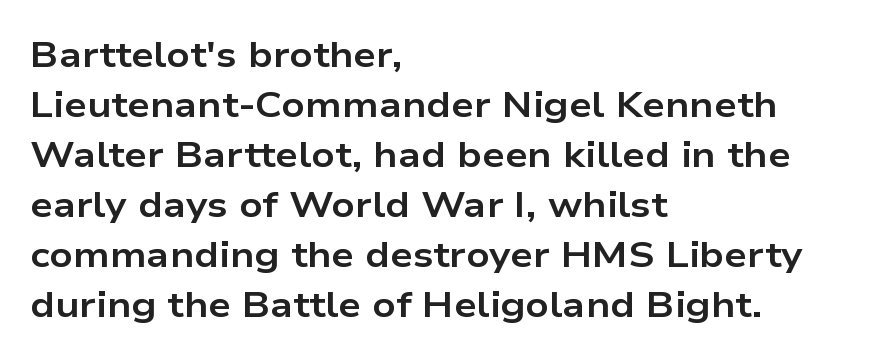
{"serif": "no", "italic": "no", "bold": "yes", "weight": "bold", "width": "wide", "stroke_contrast": "low", "x_height": "medium", "monospaced": "no", "underline": "no", "align": "left", "line_spacing": "normal", "line_spacing_ratio": 1.39, "letter_spacing": "normal", "letter_spacing_em": 0.0, "glyph_px": 36}
